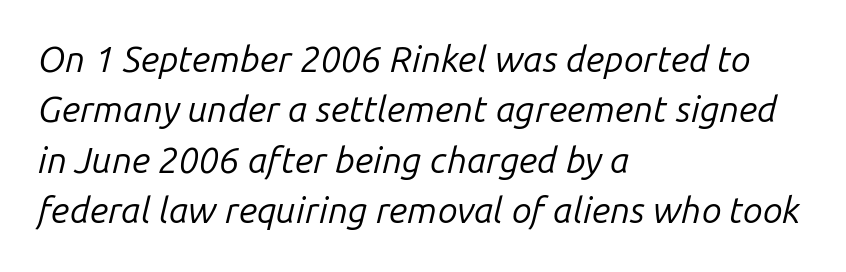
Each stroke keeps to a modest, everyday thickness or less. Every row of glyphs begins at an identical x-position on the left. Successive baselines arrive at the customary interval. The rendering keeps characters at their native spacing. The face used here has a pronounced slope to its letters. Lines of text with bare space underneath.
